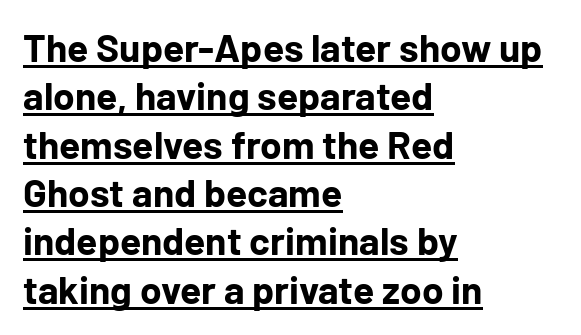
The image shows 39 px bold sans-serif type, upright; set left-aligned, line spacing 1.24x, normal letter spacing, underlined; low stroke contrast and a medium x-height.
